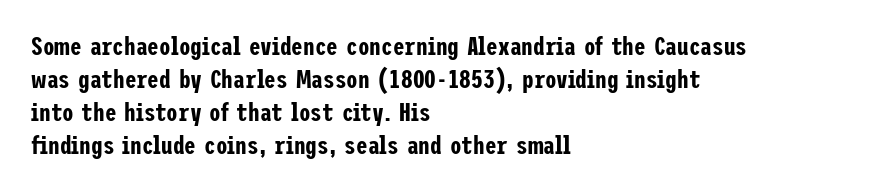
Q: Is the text italic (slanted)? A: No, it is upright.
Q: Is the text underlined? A: No.
Q: How is the paragraph aligned? A: Left-aligned.
Q: Is the spacing between letters normal or unusually wide? A: Normal.
Q: Is the spacing between lines tight, normal or loose? A: Normal.
